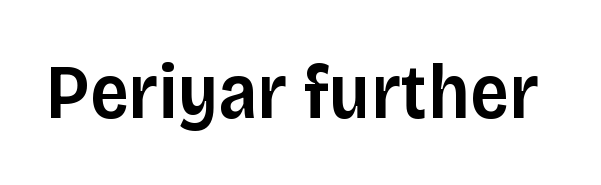
Q: Is the text bold? A: Semi-bold.
Q: Is the text italic (slanted)? A: No, it is upright.
Q: Is the typeface a serif or a sans-serif typeface? A: Sans-serif.
Q: Is the text underlined? A: No.
Q: Is the spacing between letters normal or unusually wide? A: Normal.
Q: Width (condensed, normal, or wide)? A: Normal.
Q: Stroke contrast? A: Low.
Q: x-height? A: Large.
Q: Monospaced? A: No.
